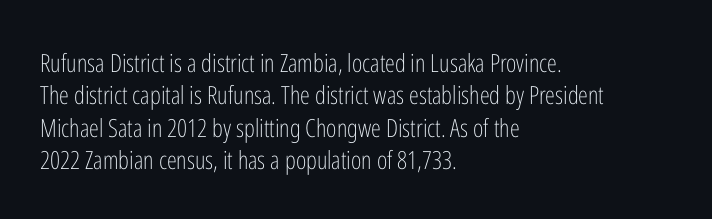
{"italic": "no", "bold": "no", "underline": "no", "align": "left", "line_spacing": "normal", "line_spacing_ratio": 1.3, "letter_spacing": "normal", "letter_spacing_em": 0.0, "glyph_px": 25}
